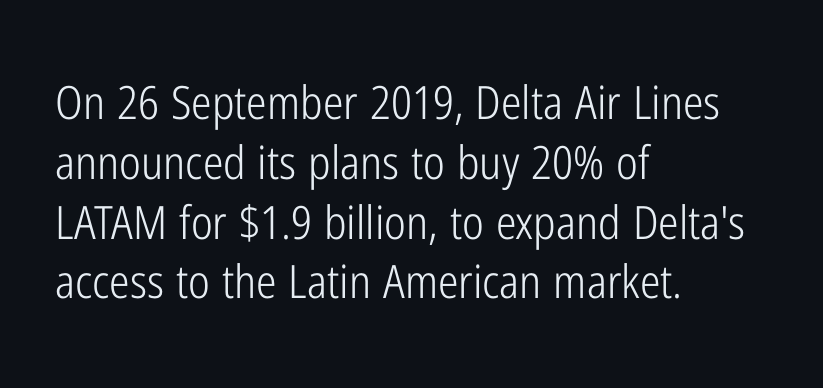
Q: Is the text bold? A: No.
Q: Is the text italic (slanted)? A: No, it is upright.
Q: Is the typeface a serif or a sans-serif typeface? A: Sans-serif.
Q: Is the text underlined? A: No.
Q: How is the paragraph aligned? A: Left-aligned.
Q: Is the spacing between letters normal or unusually wide? A: Normal.
Q: Is the spacing between lines tight, normal or loose? A: Normal.
Q: Width (condensed, normal, or wide)? A: Condensed.
Q: Stroke contrast? A: Low.
Q: x-height? A: Medium.
Q: Monospaced? A: No.
